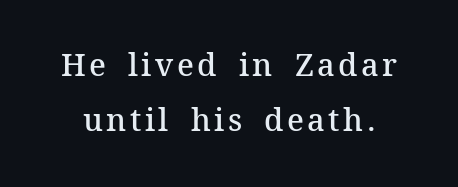
Posture: straight, roman, zero tilt. Decoration check: the copy has no underline. Look at the stroke-to-counter ratio: somewhat heavy, a semibold. The rendering uses natural spacing where letterforms have individual widths. A serif font was chosen for this passage.
